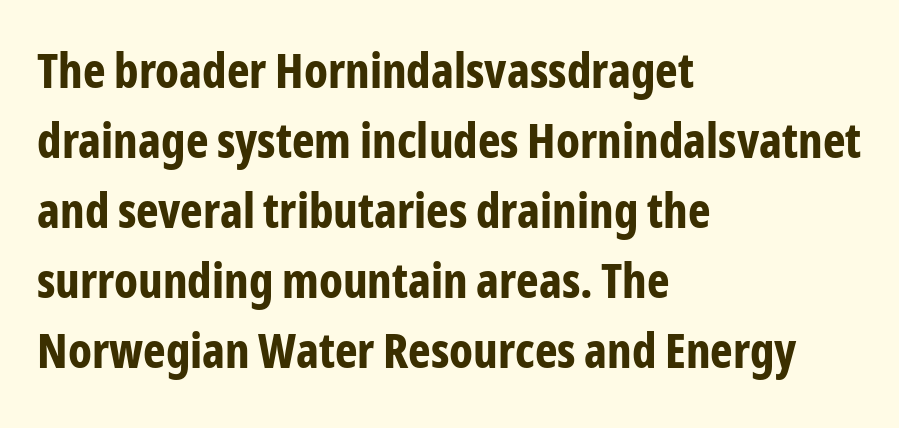
{"serif": "no", "italic": "no", "bold": "yes", "weight": "bold", "width": "condensed", "stroke_contrast": "low", "x_height": "medium", "monospaced": "no", "underline": "no", "align": "left", "line_spacing": "normal", "line_spacing_ratio": 1.46, "letter_spacing": "normal", "letter_spacing_em": 0.0, "glyph_px": 48}
